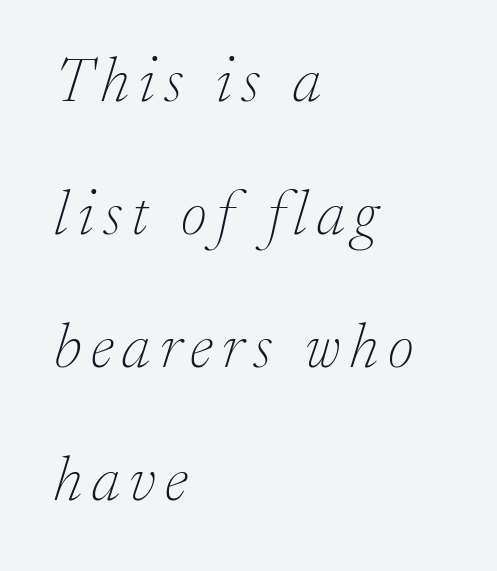
The letters are slanted; this is an italic face. The strip under each line holds only bare page. Line beginnings align vertically; line endings do not. These lines are rendered in a variable-pitch font. Successive baselines arrive slowly, with a big drop between each. Heft: none added — not bold.
